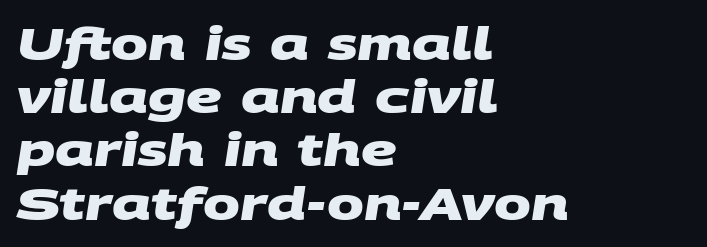
The image shows 44 px heavy, wide sans-serif type; set left-aligned, line spacing 1.21x, normal letter spacing, not underlined; medium stroke contrast and a large x-height.
